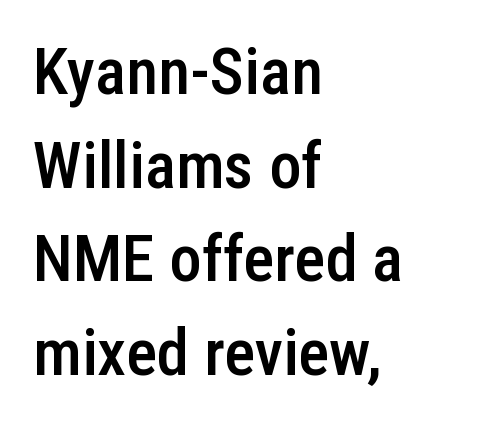
Nothing sits at the stroke ends, so this counts as sans-serif. The typesetting leans somewhat heavy: a semibold. A typesetter would mark this as roman, not italic. The gaps between neighbouring characters are ordinary and unremarkable. Horizontal bands of white between lines are of average thickness.
